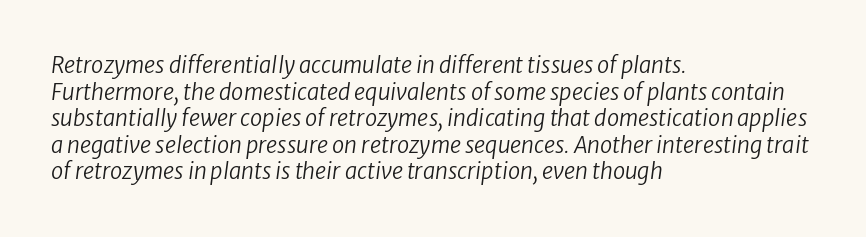
Slanted lettering throughout. Bold? No — there's no thickening of the strokes. The rendering anchors every line to the left-hand side. Beneath every word, the page is bare. Nobody touched the tracking dial on this one.
